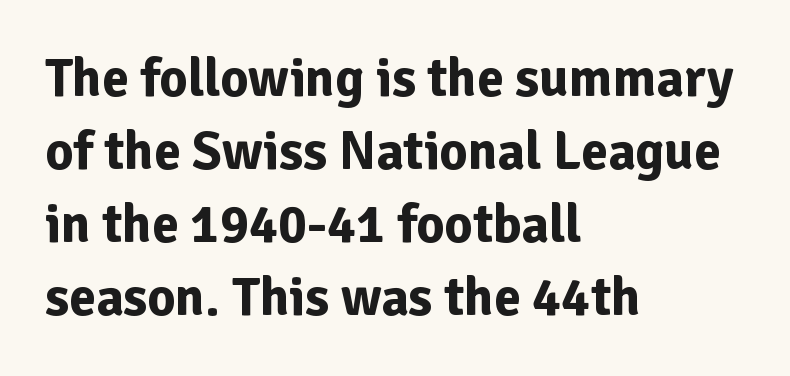
The image shows 54 px bold sans-serif type, upright; set left-aligned, normal line spacing (1.35x), normal letter spacing, not underlined; low stroke contrast and a medium x-height.
